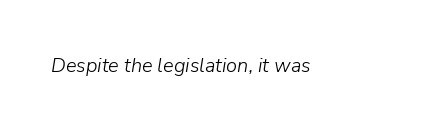
The image shows 20 px text type, italic (leaning right); set normal letter spacing, not underlined.
